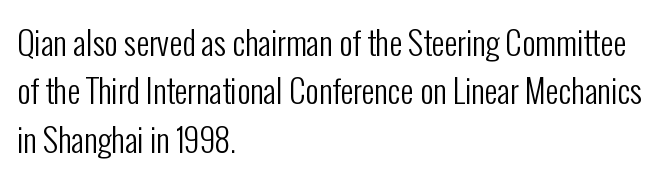
{"serif": "no", "italic": "no", "bold": "no", "weight": "regular", "width": "condensed", "stroke_contrast": "low", "x_height": "medium", "monospaced": "no", "underline": "no", "align": "left", "line_spacing": "normal", "line_spacing_ratio": 1.51, "letter_spacing": "normal", "letter_spacing_em": 0.0, "glyph_px": 32}
